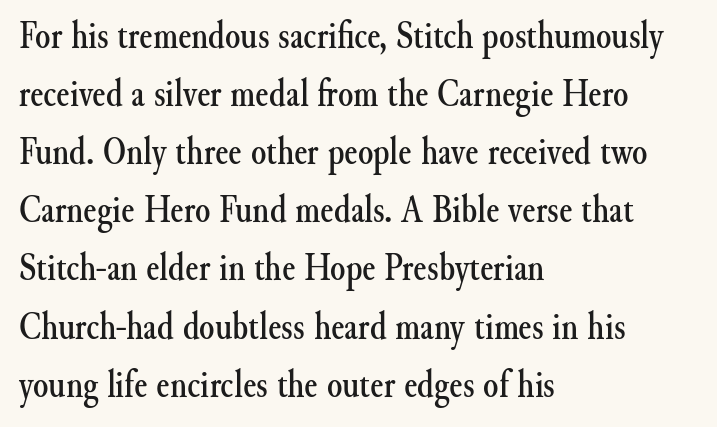
{"serif": "yes", "italic": "no", "width": "normal", "stroke_contrast": "medium", "x_height": "small", "monospaced": "no", "underline": "no", "align": "left", "line_spacing": "normal", "line_spacing_ratio": 1.49, "letter_spacing": "normal", "letter_spacing_em": 0.0, "glyph_px": 39}
